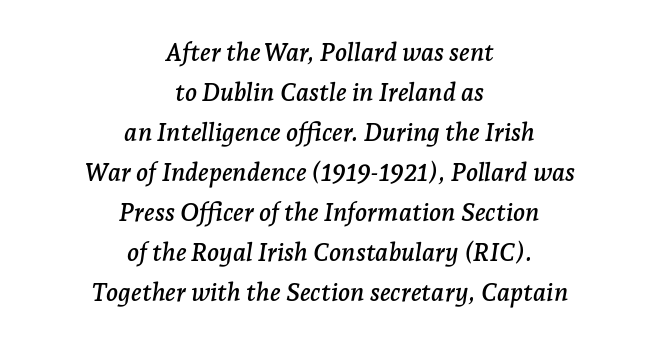
Honestly, there is no underline to notice here at all. Reading down the column, the eye jumps a familiar distance to each next line. This sample uses plain, unmodified letter spacing. The rendering positions every line midway between the sides. A typesetter would mark this as italic.
